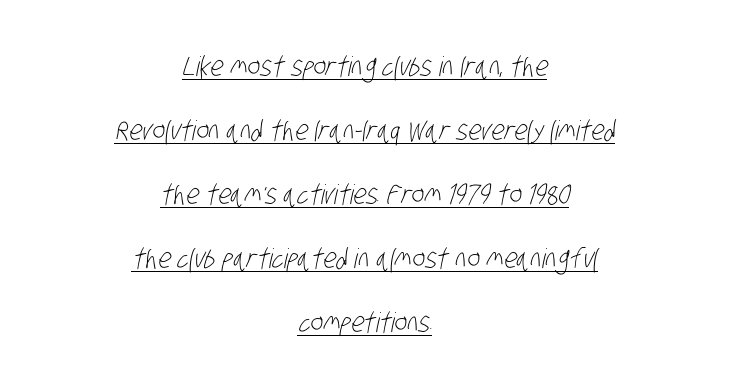
{"bold": "no", "underline": "yes", "align": "center", "line_spacing": "loose", "line_spacing_ratio": 2.37, "letter_spacing": "normal", "letter_spacing_em": 0.0, "glyph_px": 27}
